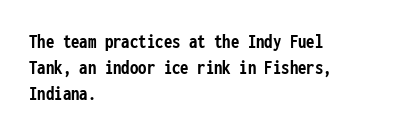
Does the weight exceed regular? Yes, all the way to bold. A typesetter would mark this as roman, not italic. The glyphs are unaccompanied by any horizontal stroke below them. Interline gaps are of average width in this sample. The horizontal fit of the characters is conventional and even.
